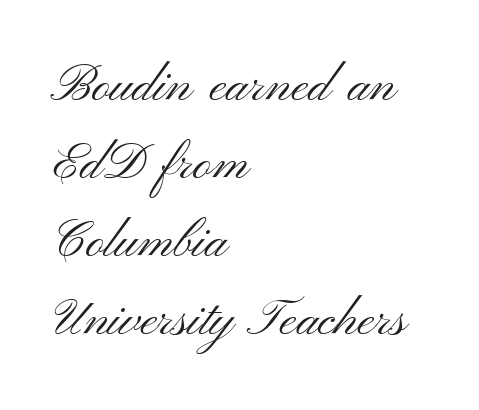
The image shows 51 px light, wide sans-serif type; set left-aligned, normal line spacing (1.53x), normal letter spacing, not underlined; medium stroke contrast and a small x-height.
